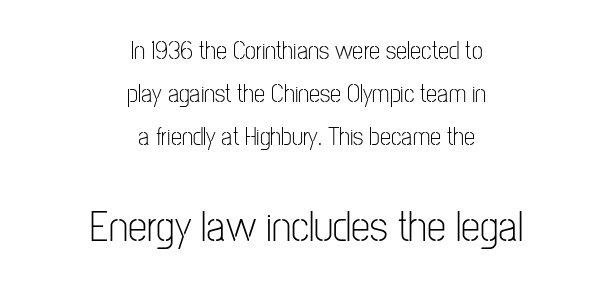
{"serif": "no", "italic": "no", "bold": "no", "weight": "light", "width": "condensed", "stroke_contrast": "low", "x_height": "medium", "monospaced": "no", "underline": "no", "align": "center", "line_spacing_ratio": 1.72, "letter_spacing": "normal", "letter_spacing_em": 0.0, "larger_block": "second", "size_ratio": 1.72, "glyph_px": 43}
